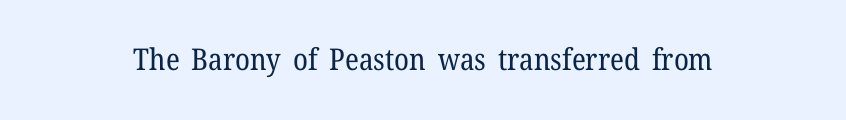
Ink coverage per letter is moderate at most. Clear beneath every line of the passage. Serifs: yes, visible at the terminals of the letterforms. The passage shown has conventional tracking throughout. Designer's note — italics off, roman on.
